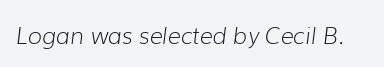
The weight tops out at a normal text grade. Honestly, the letter spacing is just normal — you wouldn't notice it. The space beneath each line is pristine and unruled. Rendered with sloped, italic letterforms.
